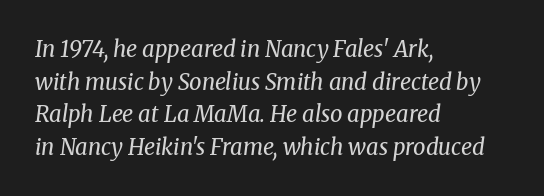
{"italic": "yes", "lean": "right", "slant_degrees": 8, "bold": "no", "underline": "no", "align": "left", "line_spacing": "normal", "line_spacing_ratio": 1.48, "letter_spacing": "normal", "letter_spacing_em": 0.0, "glyph_px": 22}
